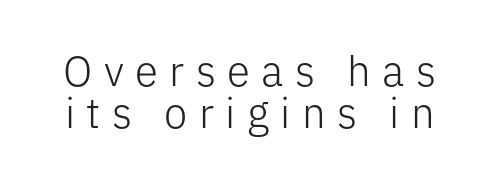
Q: Is the text bold? A: No.
Q: Is the text italic (slanted)? A: No, it is upright.
Q: Is the typeface a serif or a sans-serif typeface? A: Sans-serif.
Q: Is the text underlined? A: No.
Q: Is the spacing between letters normal or unusually wide? A: Unusually wide.
Q: Is the spacing between lines tight, normal or loose? A: Tight.
Q: Width (condensed, normal, or wide)? A: Normal.
Q: Stroke contrast? A: Low.
Q: x-height? A: Medium.
Q: Monospaced? A: No.
